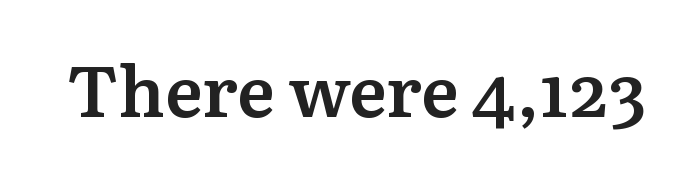
{"serif": "yes", "italic": "no", "bold": "semi", "weight": "semibold", "width": "normal", "stroke_contrast": "medium", "x_height": "medium", "monospaced": "no", "underline": "no", "letter_spacing": "normal", "letter_spacing_em": 0.0, "glyph_px": 71}
